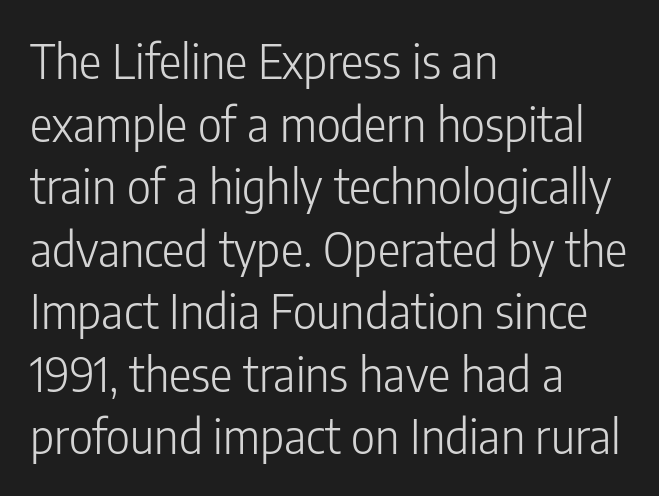
{"serif": "no", "italic": "no", "bold": "no", "weight": "light", "width": "condensed", "stroke_contrast": "low", "x_height": "medium", "monospaced": "no", "underline": "no", "align": "left", "line_spacing": "normal", "line_spacing_ratio": 1.33, "letter_spacing": "normal", "letter_spacing_em": 0.0, "glyph_px": 47}
